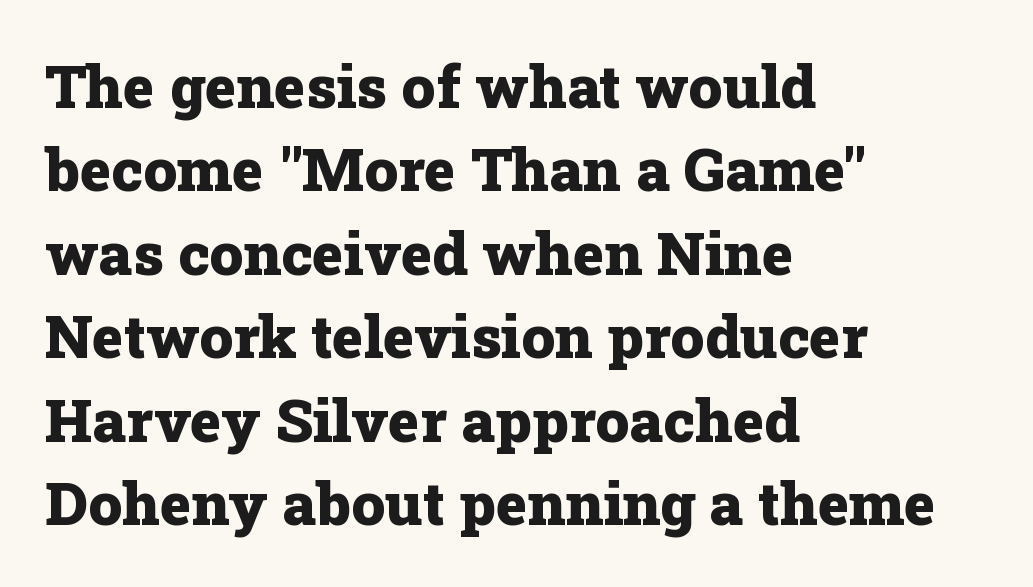
The image shows 60 px heavy serif type, upright; set left-aligned, normal line spacing (1.39x), normal letter spacing, not underlined; low stroke contrast and a medium x-height.
